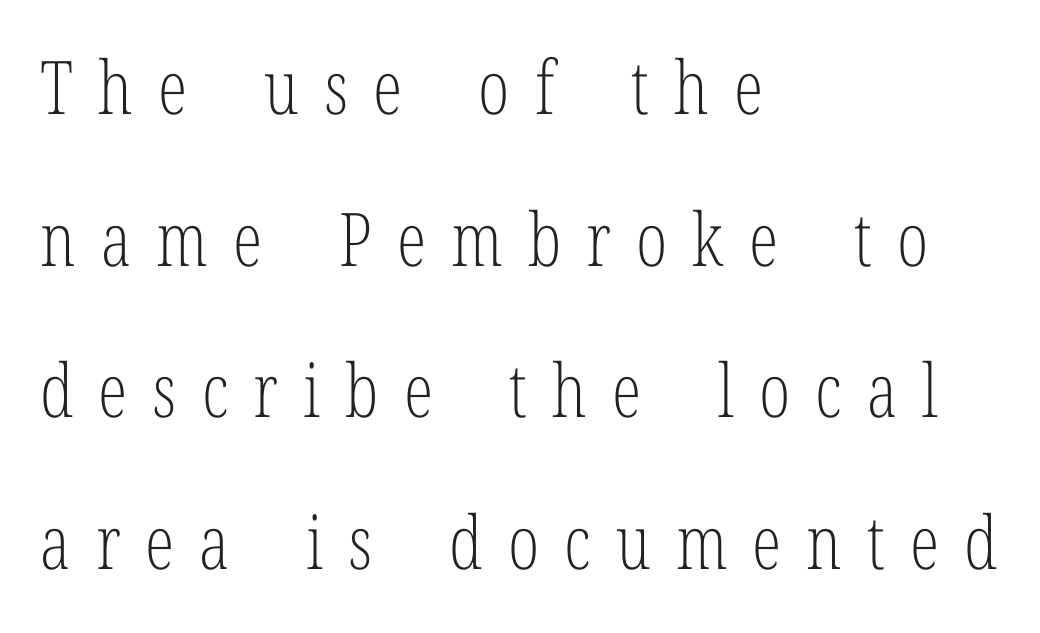
The image shows 74 px light, condensed serif type, upright; set left-aligned, loose line spacing (2.05x), unusually wide letter spacing (+0.34 em), not underlined; low stroke contrast and a medium x-height.
